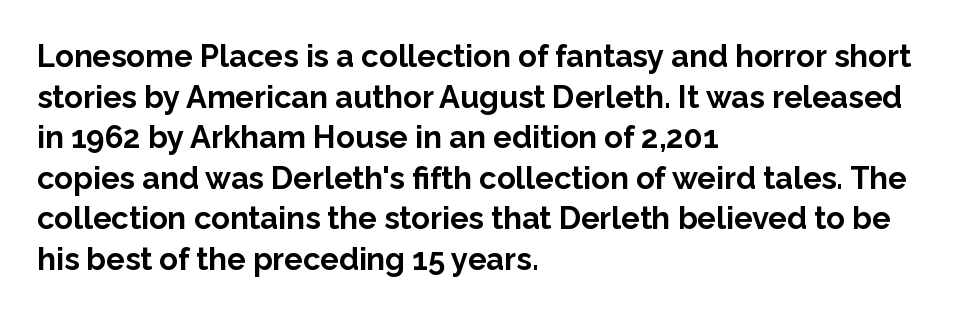
Q: Is the text bold? A: Yes.
Q: Is the text italic (slanted)? A: No, it is upright.
Q: Is the typeface a serif or a sans-serif typeface? A: Sans-serif.
Q: Is the text underlined? A: No.
Q: How is the paragraph aligned? A: Left-aligned.
Q: Is the spacing between letters normal or unusually wide? A: Normal.
Q: Is the spacing between lines tight, normal or loose? A: Normal.
Q: Width (condensed, normal, or wide)? A: Normal.
Q: Stroke contrast? A: Low.
Q: x-height? A: Medium.
Q: Monospaced? A: No.
